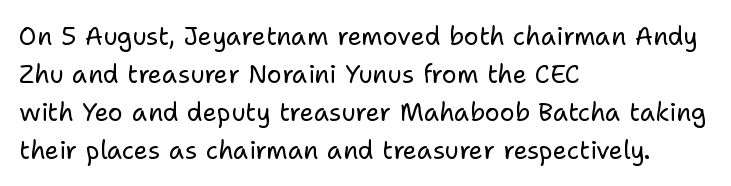
The image shows 25 px text type, upright; set left-aligned, normal line spacing (1.52x), normal letter spacing, not underlined.
